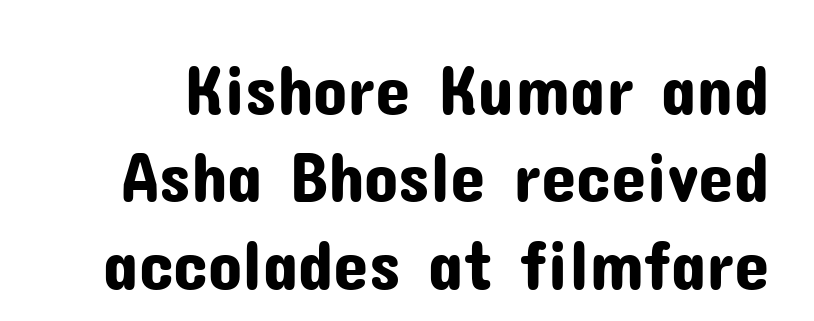
Does extra space separate the letters? No, they use regular spacing. Serif or sans? Sans — the stroke terminals are bare. The rendering uses natural spacing where letterforms have individual widths. Every stem runs plumb, perpendicular to the baseline. Nobody drew a line under any word here.
